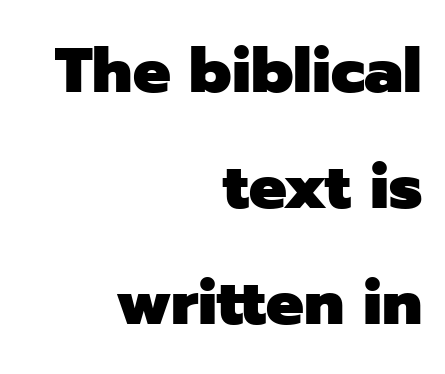
Q: Is the text bold? A: Yes.
Q: Is the text italic (slanted)? A: No, it is upright.
Q: Is the typeface a serif or a sans-serif typeface? A: Sans-serif.
Q: Is the text underlined? A: No.
Q: How is the paragraph aligned? A: Right-aligned.
Q: Is the spacing between letters normal or unusually wide? A: Normal.
Q: Width (condensed, normal, or wide)? A: Normal.
Q: Stroke contrast? A: Low.
Q: x-height? A: Medium.
Q: Monospaced? A: No.
